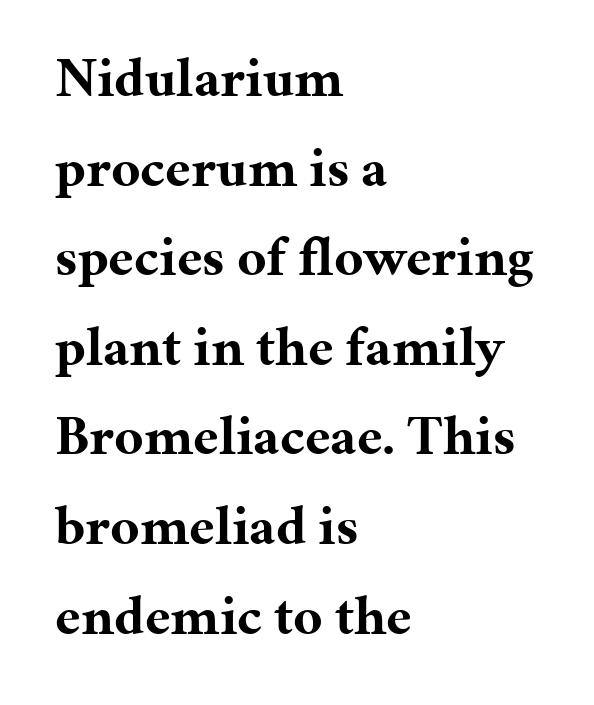
Q: Is the text bold? A: Yes.
Q: Is the text italic (slanted)? A: No, it is upright.
Q: Is the typeface a serif or a sans-serif typeface? A: Serif.
Q: Is the text underlined? A: No.
Q: How is the paragraph aligned? A: Left-aligned.
Q: Is the spacing between letters normal or unusually wide? A: Normal.
Q: Is the spacing between lines tight, normal or loose? A: Normal.
Q: Width (condensed, normal, or wide)? A: Normal.
Q: Stroke contrast? A: Medium.
Q: x-height? A: Medium.
Q: Monospaced? A: No.
